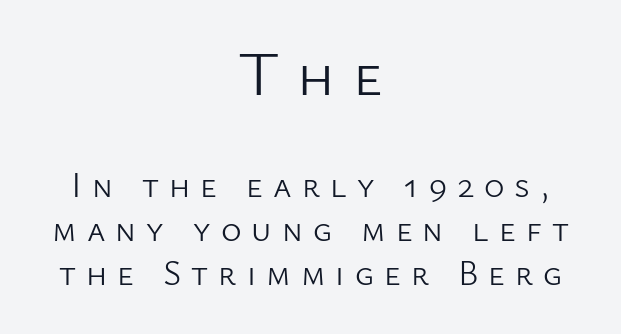
Serif or sans? Sans — the stroke terminals are bare. The letters stand upright; this is a roman face. Caption: expanded tracking, letters set apart. The letters in the upper block stand taller than those in the block below.
